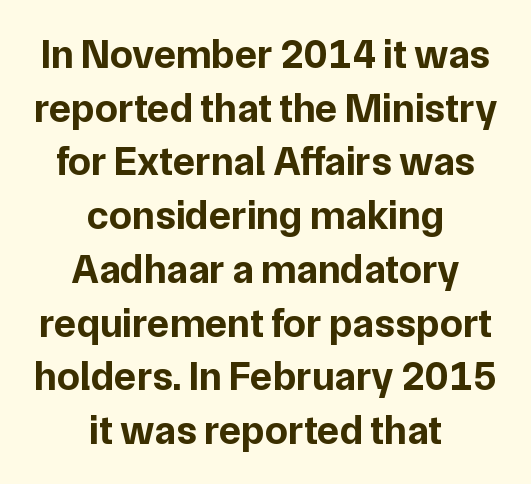
{"serif": "no", "italic": "no", "bold": "yes", "weight": "bold", "width": "normal", "stroke_contrast": "low", "x_height": "medium", "monospaced": "no", "underline": "no", "align": "center", "line_spacing": "normal", "line_spacing_ratio": 1.31, "letter_spacing": "normal", "letter_spacing_em": 0.0, "glyph_px": 41}
